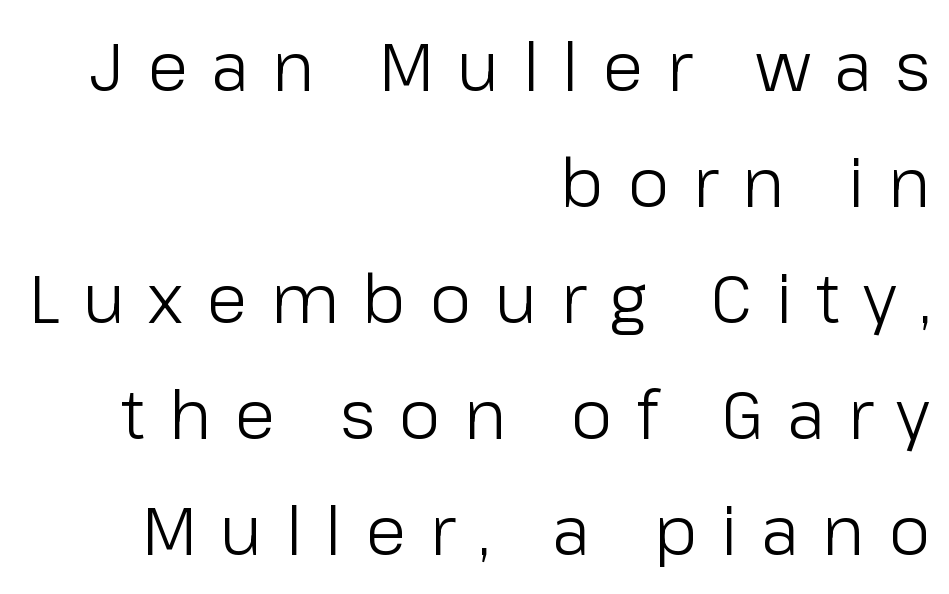
The image shows 67 px light sans-serif type, upright; set right-aligned, line spacing 1.73x, unusually wide letter spacing (+0.35 em), not underlined; low stroke contrast and a medium x-height.
